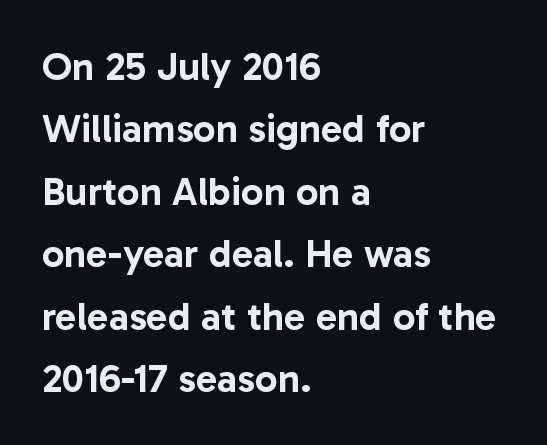
The rows are spaced the way most documents space them. These lines stack with their left ends in a neat column. Think of a printed novel: that variable character pitch is what you see here. The gap between lines stays unmarked. The type is set solid horizontally, with unmodified tracking. Nothing sits at the stroke ends, so this counts as sans-serif.
